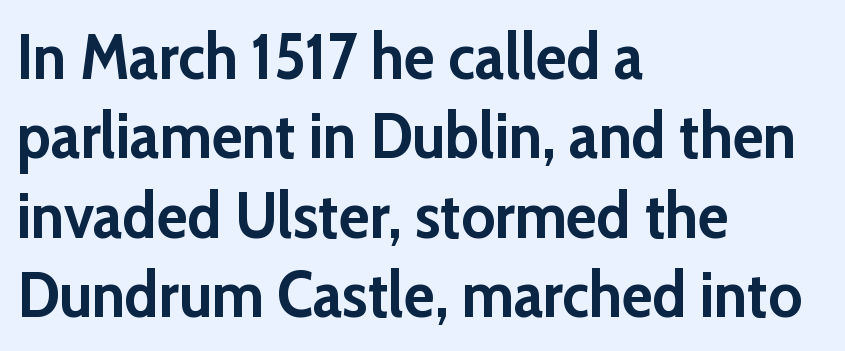
Casual observation: everything's shoved over to the left. This sample uses a sans-serif face. The face used here is proportionally spaced, like ordinary book or web type. This rendering features lettering with no underline. The letters stand straight up with perfectly vertical stems. Glyph-to-glyph distance matches everyday printed text.
